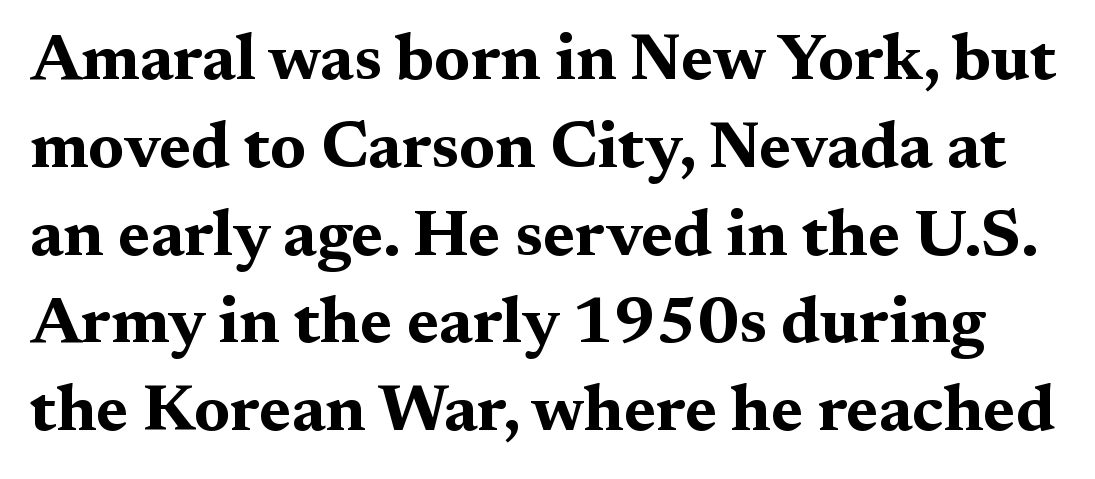
The type is set solid horizontally, with unmodified tracking. Typographic density is high because the face is bold. I'd call this a serif setting — the letters wear small feet. You can tell it's not italic because the verticals are truly vertical. Bare-footed words on every line.
